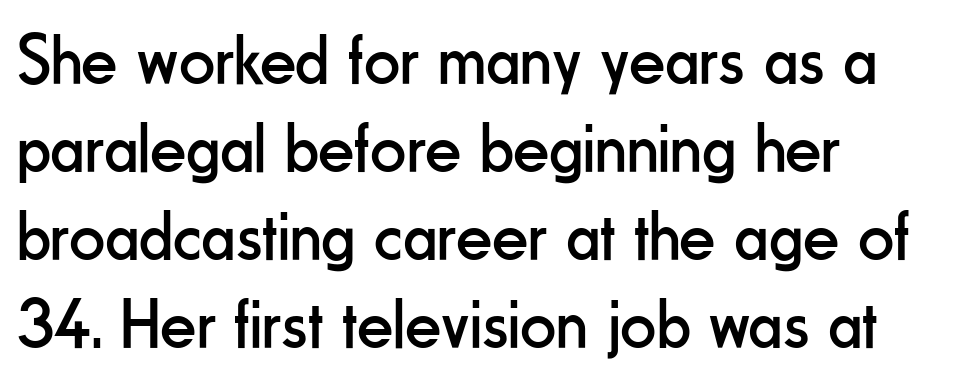
The image shows 71 px regular-weight, condensed sans-serif type, upright; set left-aligned, line spacing 1.24x, normal letter spacing, not underlined; low stroke contrast and a small x-height.
